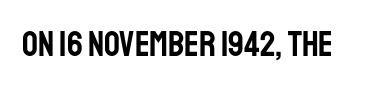
Q: Is the text italic (slanted)? A: No, it is upright.
Q: Is the typeface a serif or a sans-serif typeface? A: Sans-serif.
Q: Is the text underlined? A: No.
Q: Is the spacing between letters normal or unusually wide? A: Normal.
Q: Width (condensed, normal, or wide)? A: Condensed.
Q: Stroke contrast? A: Low.
Q: x-height? A: Large.
Q: Monospaced? A: No.
